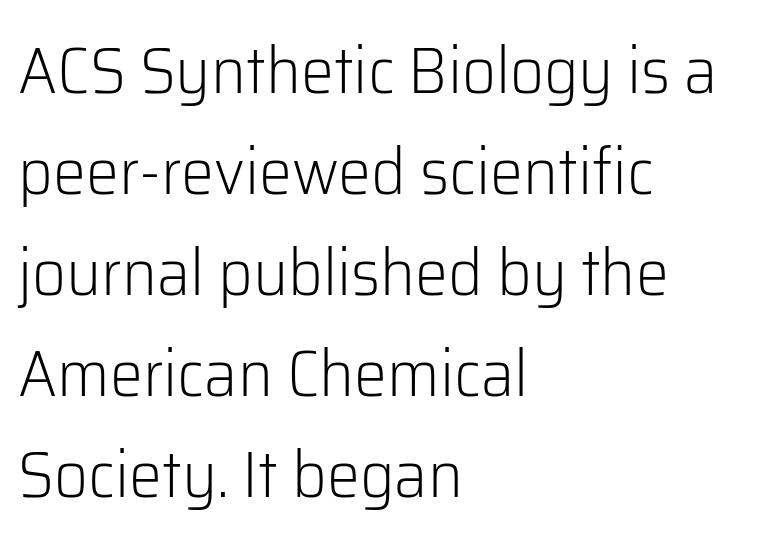
{"serif": "no", "italic": "no", "bold": "no", "weight": "light", "width": "normal", "stroke_contrast": "low", "x_height": "medium", "monospaced": "no", "underline": "no", "align": "left", "line_spacing": "normal", "line_spacing_ratio": 1.53, "letter_spacing": "normal", "letter_spacing_em": 0.0, "glyph_px": 66}
